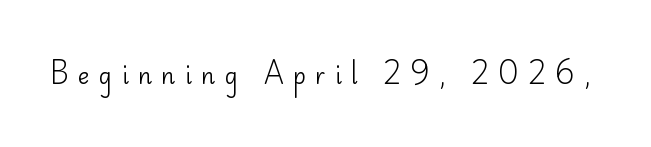
Tracking here is generous; glyphs stand well apart from one another. No chunkiness to these letters — they're not bold. Letters rest on an invisible, unmarked baseline. Characters remain perfectly vertical along every line.
